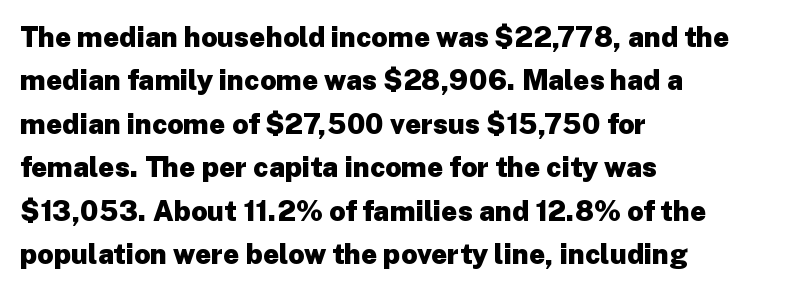
The image shows 28 px heavy sans-serif type, upright; set left-aligned, normal line spacing (1.55x), normal letter spacing, not underlined; low stroke contrast and a medium x-height.
